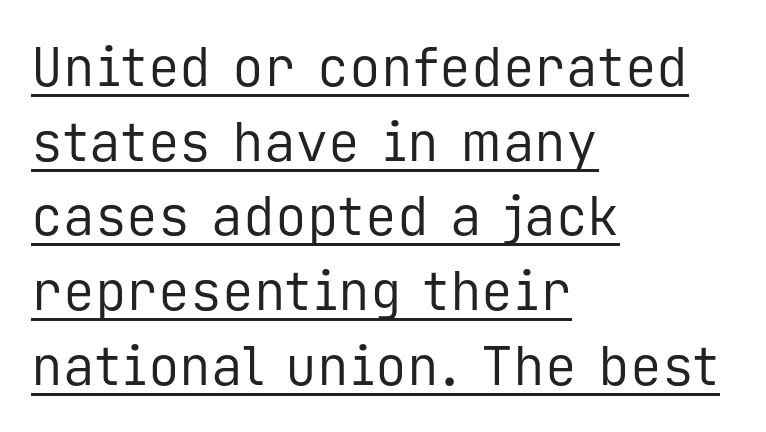
The lines in this sample share a left origin and differ only in where they stop. Is this a fixed-width face? Yes — each glyph sits in an identical cell. Notice how descenders clear the ascenders below comfortably — that's standard leading. Ordinary non-slanted type is in use. The lettering is marked with a stroke running underneath it.
